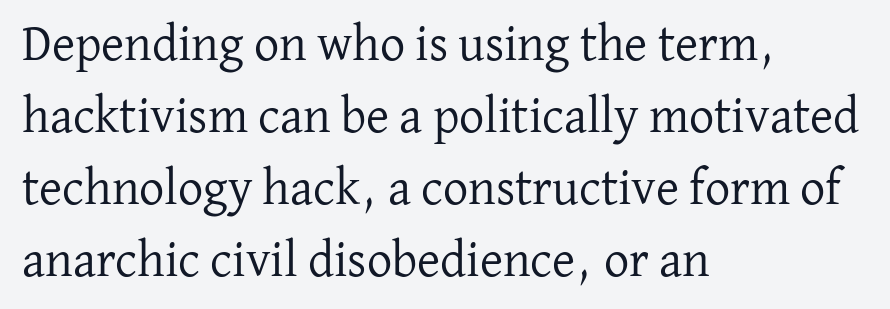
How are the letters spaced? Ordinarily, with no added tracking. Do the characters align in a grid? No, the font is proportional. The specimen reads as upright at a glance. Is there much room between lines? A standard amount, neither cramped nor airy.
